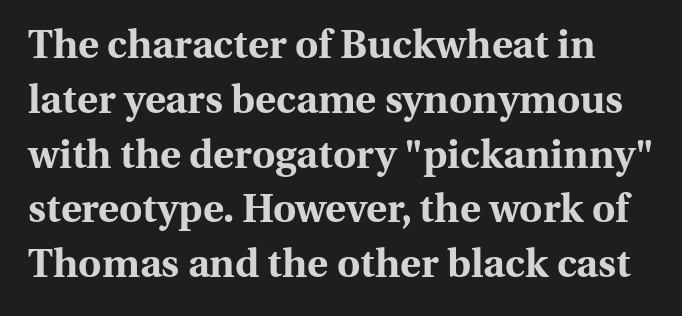
A full-strength bold gives these letters their thick strokes. A roman cut, with each character standing at attention. The area under the type is left untouched. Character widths vary here, with narrow letters taking less room than wide ones. Horizontal bands of white between lines are of average thickness.
